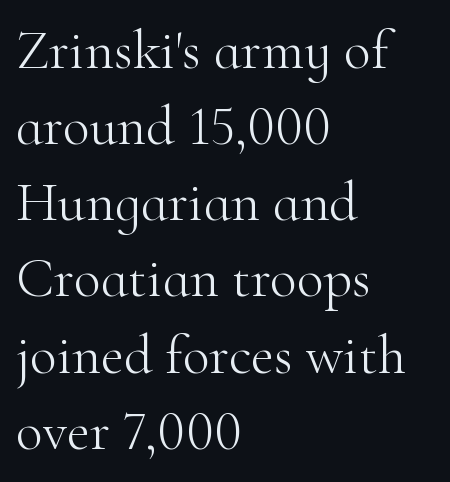
Q: Is the text bold? A: No.
Q: Is the text italic (slanted)? A: No, it is upright.
Q: Is the typeface a serif or a sans-serif typeface? A: Serif.
Q: Is the text underlined? A: No.
Q: How is the paragraph aligned? A: Left-aligned.
Q: Is the spacing between letters normal or unusually wide? A: Normal.
Q: Is the spacing between lines tight, normal or loose? A: Normal.
Q: Width (condensed, normal, or wide)? A: Normal.
Q: Stroke contrast? A: High.
Q: x-height? A: Small.
Q: Monospaced? A: No.
